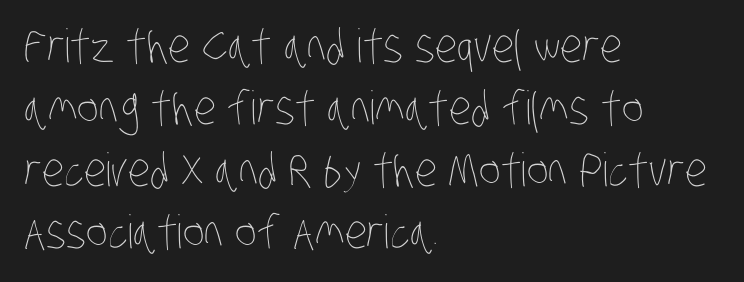
The image shows 46 px thin, condensed type; set left-aligned, normal line spacing (1.35x), normal letter spacing, not underlined; low stroke contrast and a large x-height.
